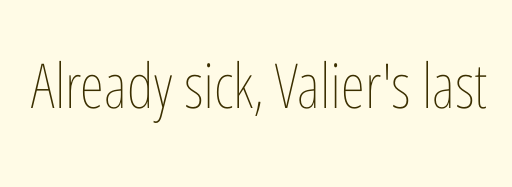
Q: Is the text bold? A: No.
Q: Is the text italic (slanted)? A: No, it is upright.
Q: Is the text underlined? A: No.
Q: Is the spacing between letters normal or unusually wide? A: Normal.
Q: Width (condensed, normal, or wide)? A: Condensed.
Q: Stroke contrast? A: Low.
Q: x-height? A: Medium.
Q: Monospaced? A: No.
